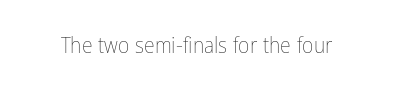
The image shows 22 px text type, upright; set normal letter spacing, not underlined.
